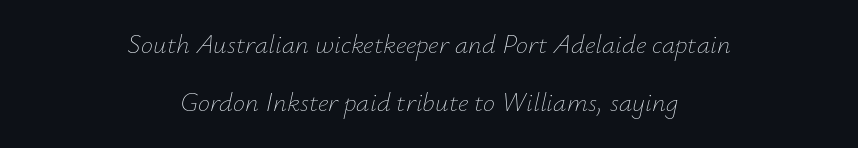
Q: Is the text bold? A: No.
Q: Is the text italic (slanted)? A: Yes, it leans right by about 12 degrees.
Q: Is the text underlined? A: No.
Q: How is the paragraph aligned? A: Centered.
Q: Is the spacing between letters normal or unusually wide? A: Normal.
Q: Is the spacing between lines tight, normal or loose? A: Loose.
